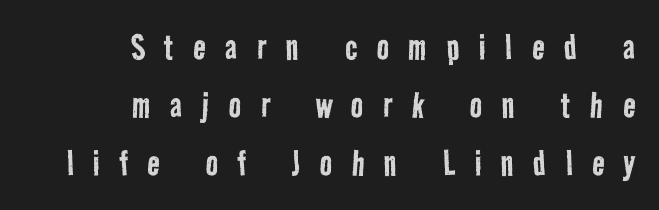
{"serif": "no", "bold": "no", "weight": "regular", "width": "condensed", "stroke_contrast": "low", "x_height": "medium", "monospaced": "no", "underline": "no", "align": "right", "line_spacing": "normal", "line_spacing_ratio": 1.41, "letter_spacing": "wide", "letter_spacing_em": 0.48, "glyph_px": 41}
